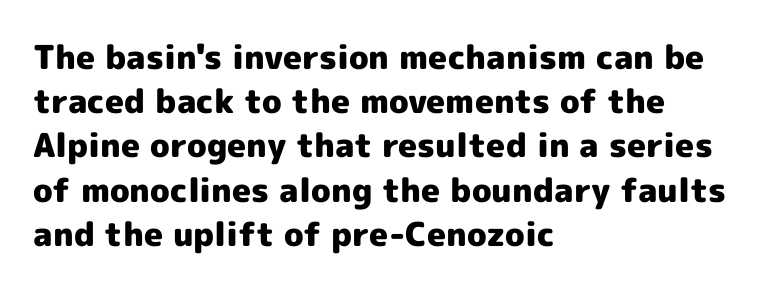
The image shows 33 px heavy sans-serif type, upright; set left-aligned, normal line spacing (1.34x), normal letter spacing, not underlined; a medium x-height.
